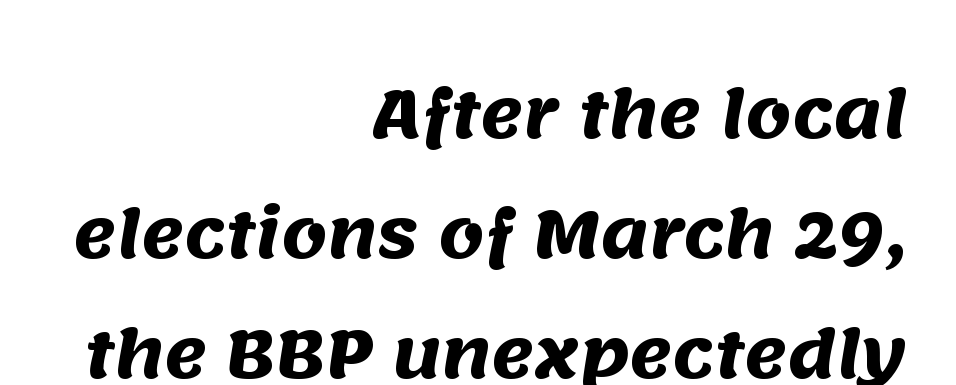
Q: Is the text bold? A: Yes.
Q: Is the typeface a serif or a sans-serif typeface? A: Sans-serif.
Q: Is the text underlined? A: No.
Q: How is the paragraph aligned? A: Right-aligned.
Q: Is the spacing between letters normal or unusually wide? A: Normal.
Q: Width (condensed, normal, or wide)? A: Normal.
Q: Stroke contrast? A: Medium.
Q: x-height? A: Large.
Q: Monospaced? A: No.
